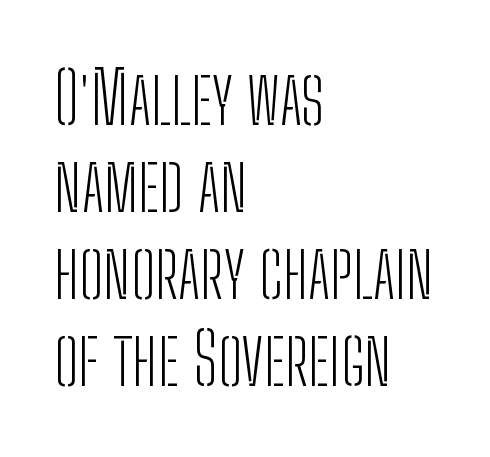
The image shows 72 px light, condensed sans-serif type, upright; set left-aligned, line spacing 1.21x, normal letter spacing, not underlined; low stroke contrast and a medium x-height.
